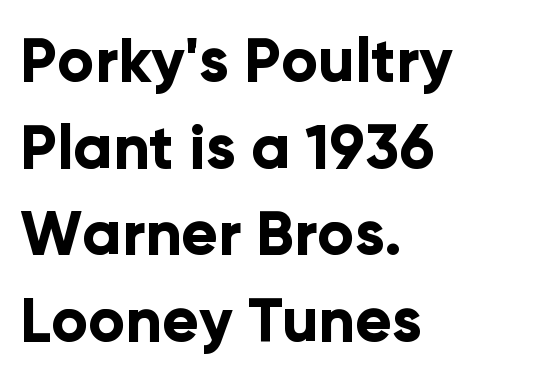
{"serif": "no", "italic": "no", "bold": "yes", "weight": "bold", "width": "normal", "stroke_contrast": "low", "x_height": "medium", "monospaced": "no", "underline": "no", "align": "left", "line_spacing": "normal", "line_spacing_ratio": 1.42, "letter_spacing": "normal", "letter_spacing_em": 0.0, "glyph_px": 61}
